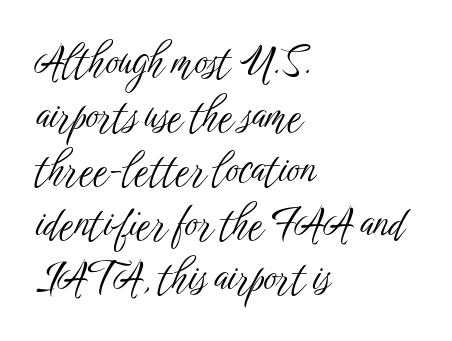
Compared with a centered layout, this one pins lines to the left instead. The type is set solid horizontally, with unmodified tracking. Looks like regular typesetting: each glyph gets only the width it needs. The passage shown is not bold in any degree. The font family rendered here belongs to the sans-serif group.
